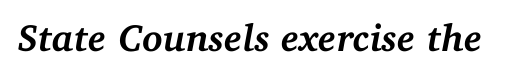
Q: Is the text bold? A: Yes.
Q: Is the text italic (slanted)? A: Yes, it leans right by about 11 degrees.
Q: Is the typeface a serif or a sans-serif typeface? A: Serif.
Q: Is the text underlined? A: No.
Q: Is the spacing between letters normal or unusually wide? A: Normal.
Q: Width (condensed, normal, or wide)? A: Normal.
Q: Stroke contrast? A: Medium.
Q: x-height? A: Medium.
Q: Monospaced? A: No.
